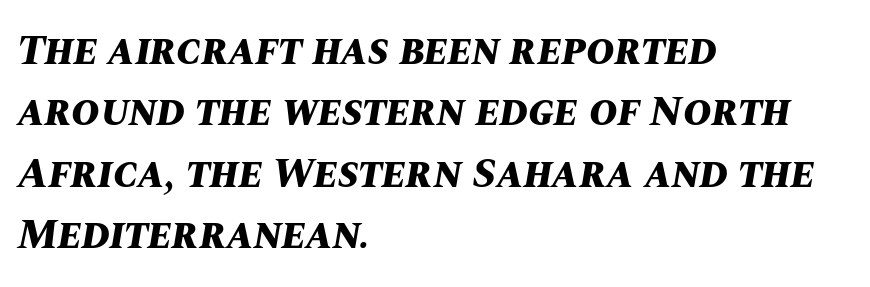
The lines in this sample share a left origin and differ only in where they stop. Summary of weight: heavy, a full bold. Inter-character spacing is left at the font's built-in metrics. The words here are not underlined.
